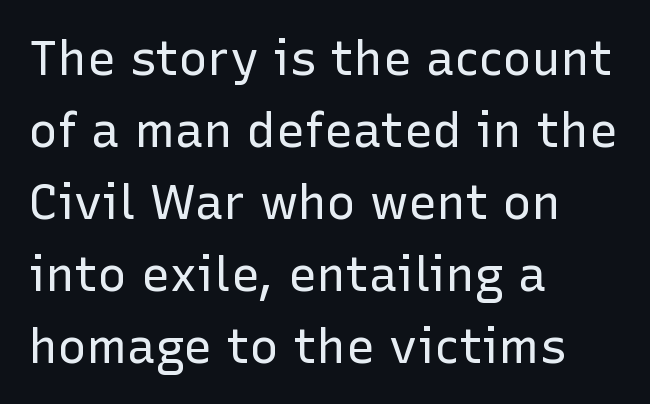
{"serif": "no", "italic": "no", "bold": "no", "weight": "regular", "width": "normal", "stroke_contrast": "low", "x_height": "medium", "monospaced": "no", "underline": "no", "align": "left", "line_spacing": "normal", "line_spacing_ratio": 1.5, "letter_spacing": "normal", "letter_spacing_em": 0.0, "glyph_px": 48}
